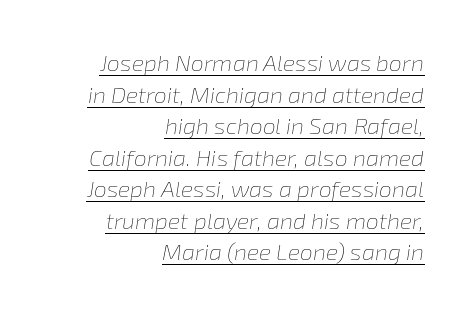
The text carries the slant typical of an italic or oblique font. Right-aligned paragraph, ragged on the left. Is this a heavy cut? Hardly; it is regular or lighter. Leading: standard. The string is rendered with underlining switched on.
